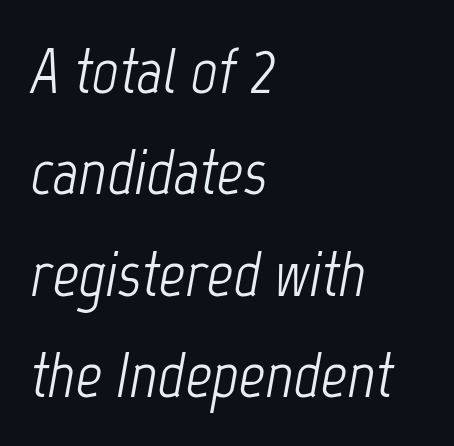
Q: Is the text bold? A: No.
Q: Is the text italic (slanted)? A: Yes, it leans right by about 12 degrees.
Q: Is the text underlined? A: No.
Q: How is the paragraph aligned? A: Left-aligned.
Q: Is the spacing between letters normal or unusually wide? A: Normal.
Q: Is the spacing between lines tight, normal or loose? A: Normal.
Q: Width (condensed, normal, or wide)? A: Condensed.
Q: Stroke contrast? A: Low.
Q: x-height? A: Medium.
Q: Monospaced? A: No.
